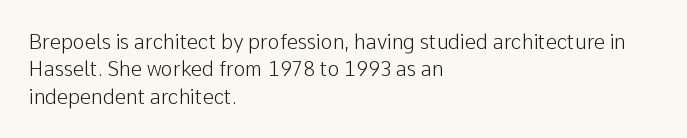
Caption: standard tracking, unaltered. Alignment: flush left. Line spacing here is normal. Weight: not bold — regular or lighter.
